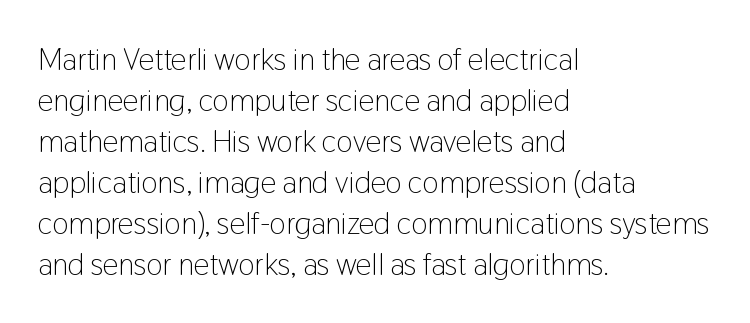
{"serif": "no", "italic": "no", "bold": "no", "weight": "light", "width": "condensed", "stroke_contrast": "low", "x_height": "medium", "monospaced": "no", "underline": "no", "align": "left", "line_spacing": "normal", "line_spacing_ratio": 1.32, "letter_spacing": "normal", "letter_spacing_em": 0.0, "glyph_px": 31}
